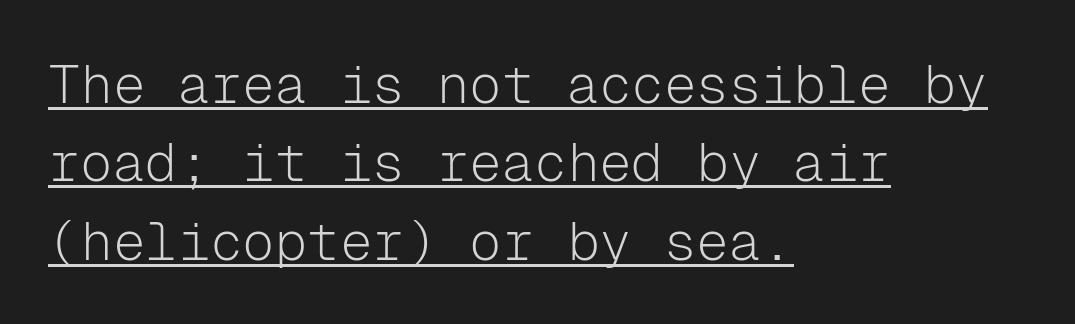
Underlining? Definitely there. Are there feet on the stems? There aren't — it's a sans. A typesetter would call this leading conventional body-copy spacing. The letters march in equal steps, a hallmark of fixed-pitch type. Ink coverage per letter is moderate at most. Posture: vertical.
